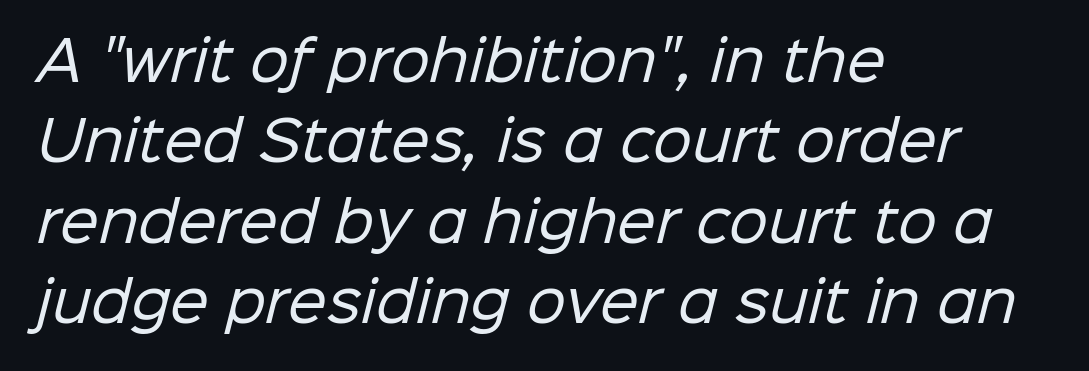
The image shows 55 px regular-weight sans-serif type; set left-aligned, normal line spacing (1.46x), normal letter spacing, not underlined; low stroke contrast and a medium x-height.
